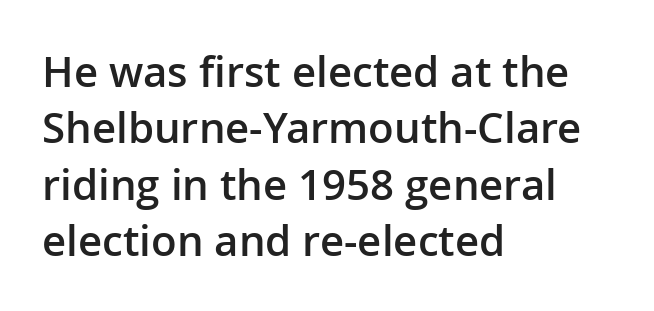
Q: Is the text bold? A: Semi-bold.
Q: Is the text italic (slanted)? A: No, it is upright.
Q: Is the typeface a serif or a sans-serif typeface? A: Sans-serif.
Q: Is the text underlined? A: No.
Q: How is the paragraph aligned? A: Left-aligned.
Q: Is the spacing between letters normal or unusually wide? A: Normal.
Q: Is the spacing between lines tight, normal or loose? A: Normal.
Q: Width (condensed, normal, or wide)? A: Normal.
Q: Stroke contrast? A: Low.
Q: x-height? A: Medium.
Q: Monospaced? A: No.
